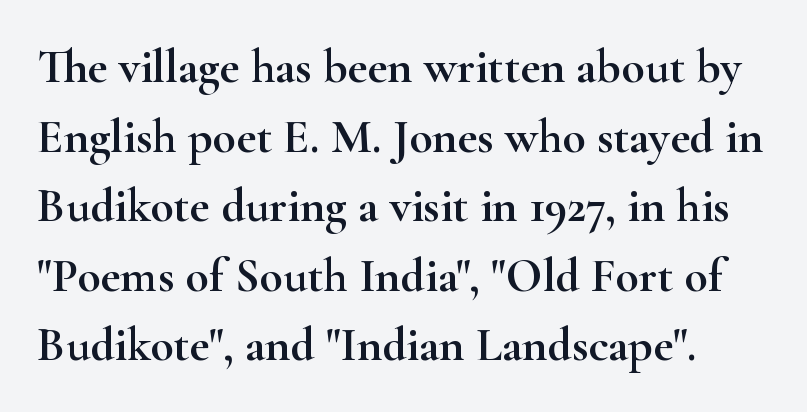
The space between consecutive lines is moderate. The lettering holds an erect, upright posture throughout. The characters display serif detailing at their extremities. The letters advance in unequal steps, a hallmark of proportional type.
